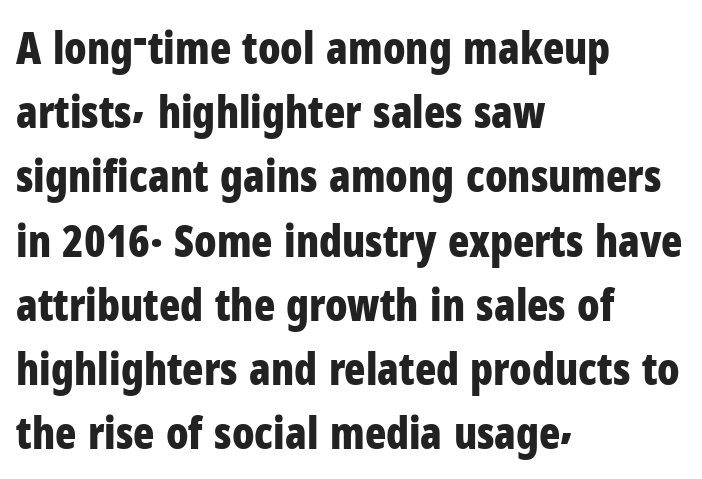
The image shows 44 px bold, condensed sans-serif type, upright; set left-aligned, normal line spacing (1.46x), normal letter spacing, not underlined; low stroke contrast and a medium x-height.
